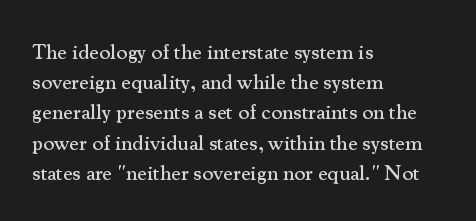
{"italic": "no", "underline": "no", "align": "left", "line_spacing": "normal", "line_spacing_ratio": 1.44, "letter_spacing": "normal", "letter_spacing_em": 0.0, "glyph_px": 21}
